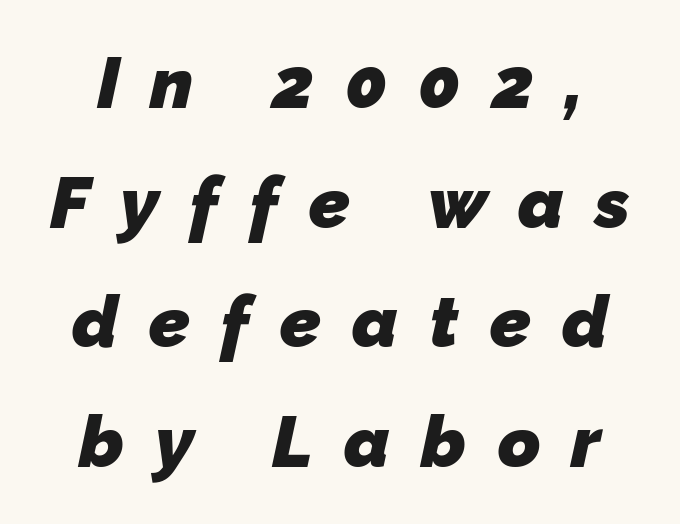
{"serif": "no", "bold": "yes", "weight": "heavy", "width": "normal", "stroke_contrast": "low", "x_height": "medium", "monospaced": "no", "underline": "no", "line_spacing": "normal", "line_spacing_ratio": 1.66, "letter_spacing": "wide", "letter_spacing_em": 0.43, "glyph_px": 72}
